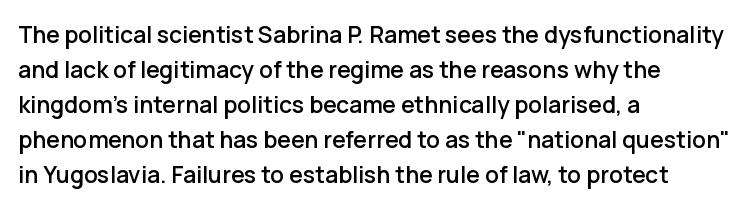
{"italic": "no", "underline": "no", "align": "left", "line_spacing": "normal", "line_spacing_ratio": 1.52, "letter_spacing": "normal", "letter_spacing_em": 0.0, "glyph_px": 23}
